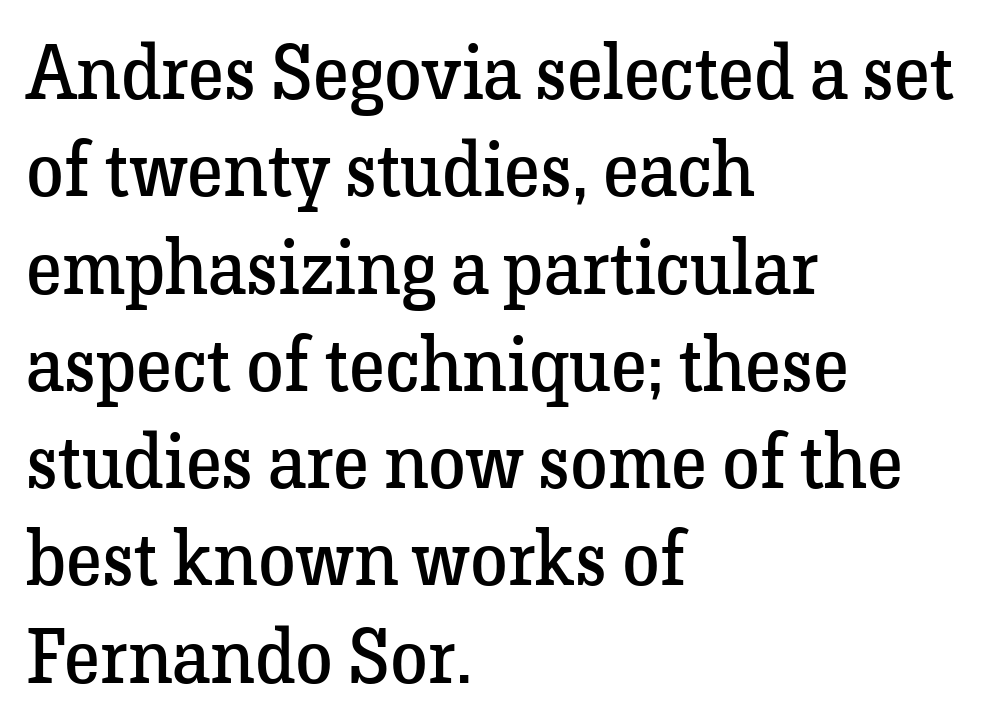
{"serif": "yes", "italic": "no", "bold": "no", "weight": "regular", "width": "normal", "stroke_contrast": "low", "x_height": "medium", "monospaced": "no", "underline": "no", "align": "left", "line_spacing": "normal", "line_spacing_ratio": 1.28, "letter_spacing": "normal", "letter_spacing_em": 0.0, "glyph_px": 76}
